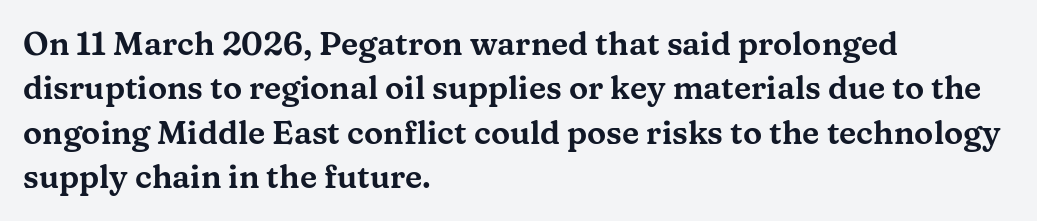
The image shows 32 px wide serif type, upright; set left-aligned, normal line spacing (1.39x), normal letter spacing, not underlined; medium stroke contrast and a medium x-height.
